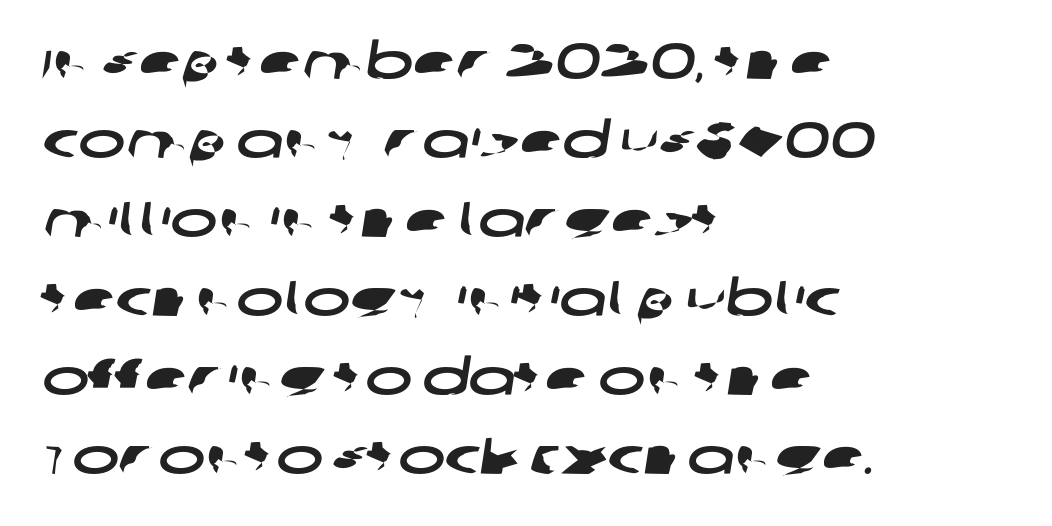
Tracking here is standard; glyphs follow each other at the usual distance. Note: no serifs on the glyphs. A bare baseline throughout the passage. Typeset ragged right — the left edge is the straight one.
